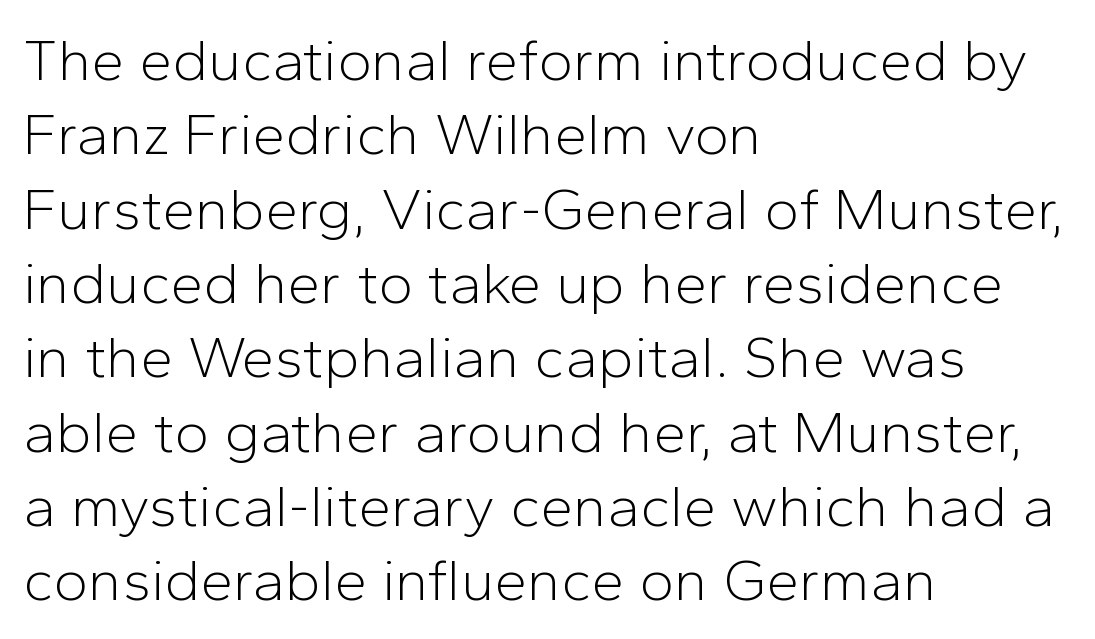
The face looks like a standard text weight, possibly lighter. Words float on clear page, feet unadorned. The letterforms sit shoulder to shoulder at normal distance. Spacing verdict: proportional, widths tailored to each character. Line beginnings align vertically; line endings do not.
